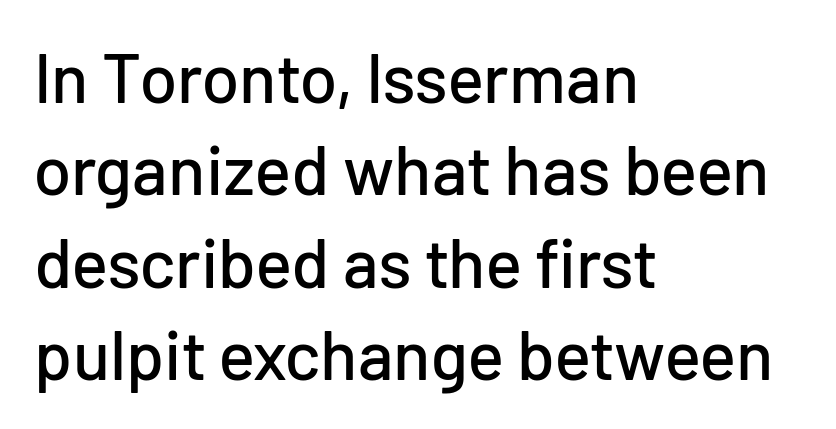
{"serif": "no", "italic": "no", "width": "normal", "stroke_contrast": "low", "x_height": "medium", "monospaced": "no", "underline": "no", "align": "left", "line_spacing": "normal", "line_spacing_ratio": 1.34, "letter_spacing": "normal", "letter_spacing_em": 0.0, "glyph_px": 69}
